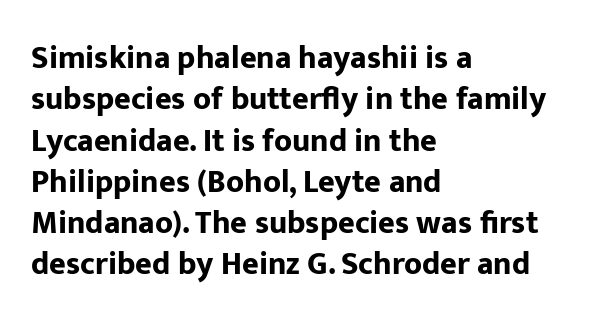
{"serif": "no", "italic": "no", "bold": "yes", "weight": "bold", "width": "normal", "stroke_contrast": "low", "x_height": "medium", "monospaced": "no", "underline": "no", "align": "left", "line_spacing": "normal", "line_spacing_ratio": 1.29, "letter_spacing": "normal", "letter_spacing_em": 0.0, "glyph_px": 32}
